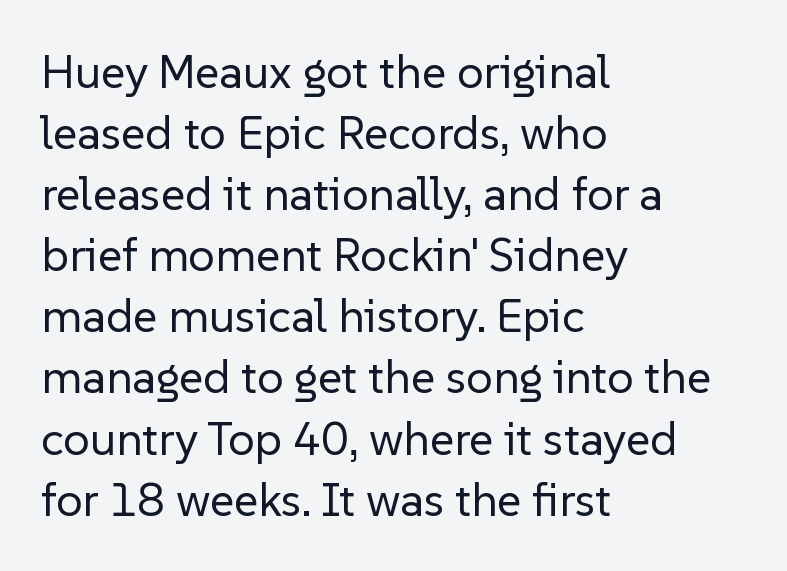
Every row of glyphs begins at an identical x-position on the left. The passage shown is typeset with a sans-serif family. Do the letters lean? They stand straight. Rows of type keep a routine distance in the vertical direction. Glance below the letters and you will spot only blank space. Compared with a typical body face, this is equally light or lighter still.
